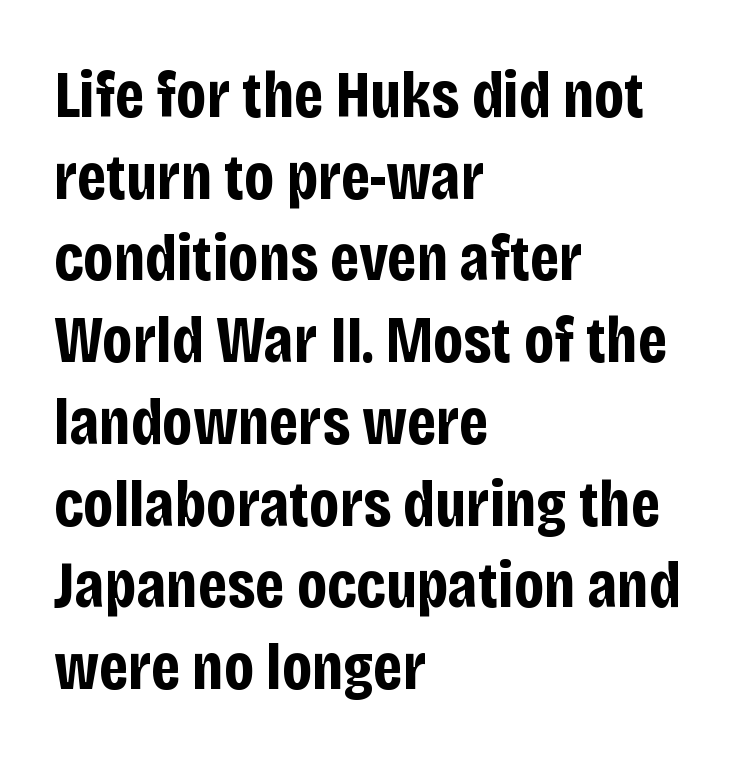
Q: Is the text bold? A: Yes.
Q: Is the text italic (slanted)? A: No, it is upright.
Q: Is the typeface a serif or a sans-serif typeface? A: Sans-serif.
Q: Is the text underlined? A: No.
Q: How is the paragraph aligned? A: Left-aligned.
Q: Is the spacing between letters normal or unusually wide? A: Normal.
Q: Width (condensed, normal, or wide)? A: Condensed.
Q: Stroke contrast? A: Low.
Q: x-height? A: Large.
Q: Monospaced? A: No.
